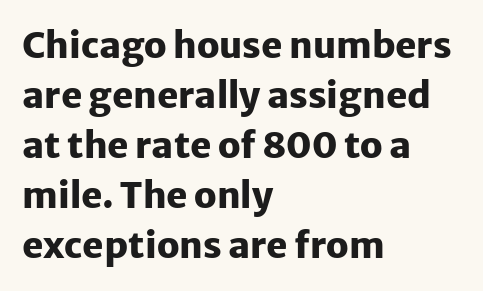
The image shows 36 px heavy sans-serif type, upright; set left-aligned, normal line spacing (1.39x), normal letter spacing, not underlined; low stroke contrast and a medium x-height.
